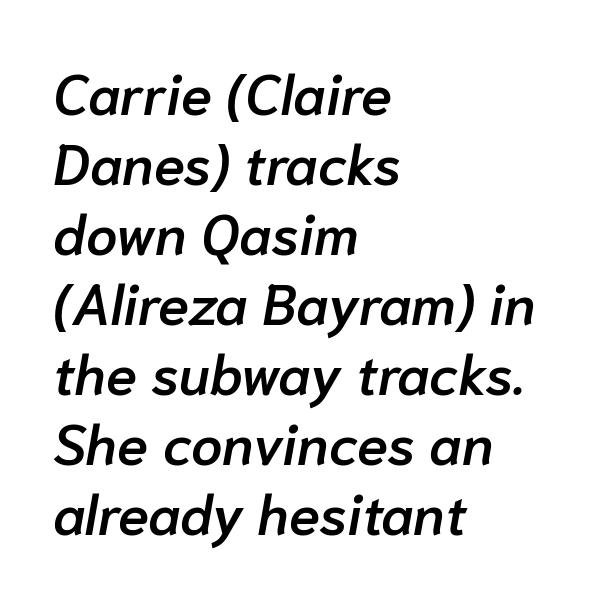
Caption: standard tracking, unaltered. Looks like regular typesetting: each glyph gets only the width it needs. Tall strokes in this sample are angled rather than plumb. This block has exactly the height ordinary leading produces. In CSS terms this would be text-align: left. These words are printed semibold, heavier than regular yet not bold.
